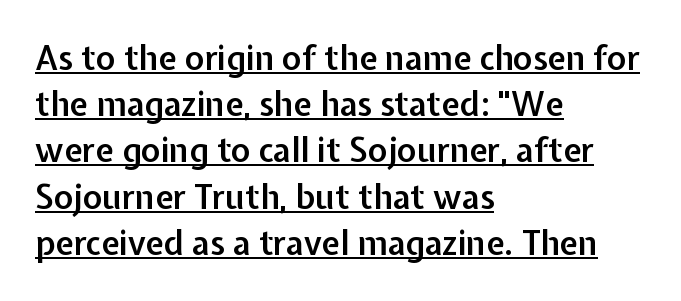
The image shows 33 px semibold sans-serif type, upright; set left-aligned, normal line spacing (1.4x), normal letter spacing, underlined; low stroke contrast and a medium x-height.
